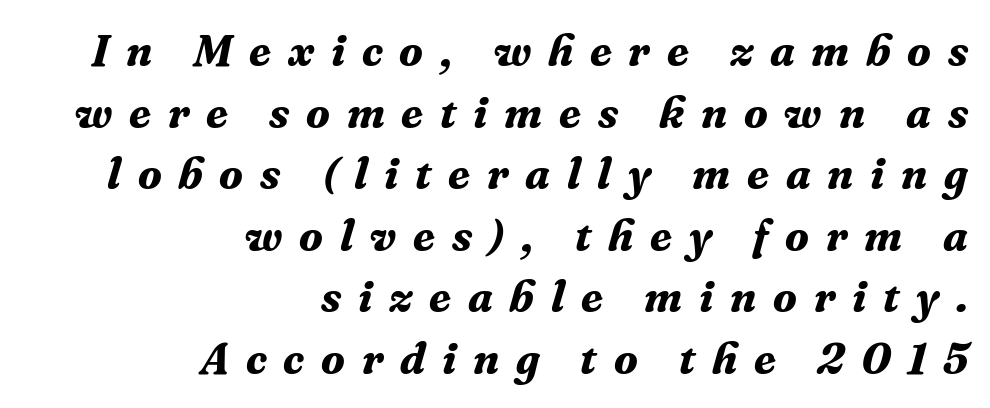
{"serif": "yes", "italic": "yes", "lean": "right", "slant_degrees": 16, "bold": "yes", "weight": "bold", "width": "normal", "stroke_contrast": "medium", "x_height": "medium", "monospaced": "no", "underline": "no", "align": "right", "line_spacing": "normal", "line_spacing_ratio": 1.4, "letter_spacing": "wide", "letter_spacing_em": 0.38, "glyph_px": 44}
